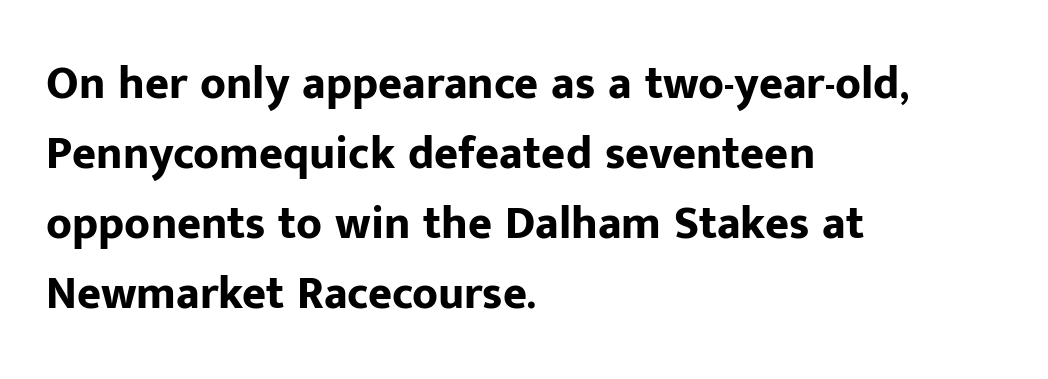
The image shows 46 px bold sans-serif type, upright; set left-aligned, normal line spacing (1.52x), normal letter spacing, not underlined; low stroke contrast and a medium x-height.
